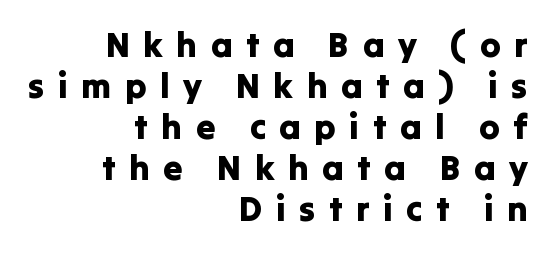
Type style note: lacks serifs. Does the lettering tilt? It doesn't — this is upright. A typesetter would call this proportional, since set widths differ per character. Someone cranked the tracking dial way up on this one.
